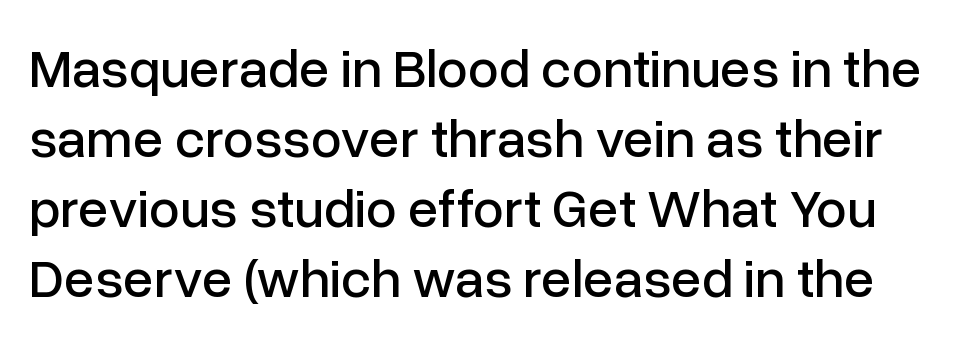
What's the leading like? Ordinary, nothing unusual. If you drew a line through each stem, it would be perfectly vertical. Stroke terminals: plain, sans-serif. Beneath every word, the page is bare.
